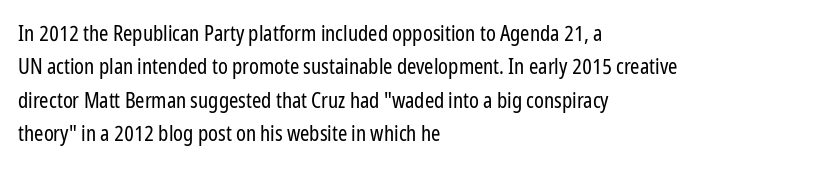
{"italic": "no", "bold": "no", "underline": "no", "align": "left", "line_spacing": "normal", "line_spacing_ratio": 1.59, "letter_spacing": "normal", "letter_spacing_em": 0.0, "glyph_px": 21}
